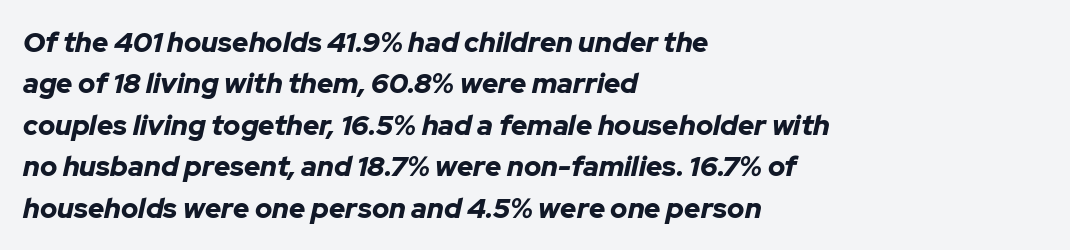
All the whitespace from short lines collects on the right. The passage shown leans; its letterforms are oblique. The passage shown stacks its lines at a standard gap. Here the glyphs are tracked normally, forming tight word shapes. Stroke thickness is high; the sample reads as a true bold.
